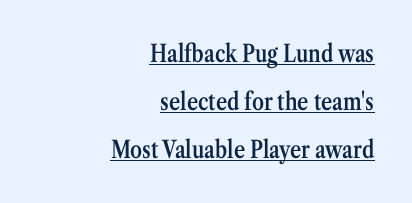
Q: Is the text bold? A: Semi-bold.
Q: Is the text italic (slanted)? A: No, it is upright.
Q: Is the text underlined? A: Yes.
Q: How is the paragraph aligned? A: Right-aligned.
Q: Is the spacing between letters normal or unusually wide? A: Normal.
Q: Is the spacing between lines tight, normal or loose? A: Loose.
